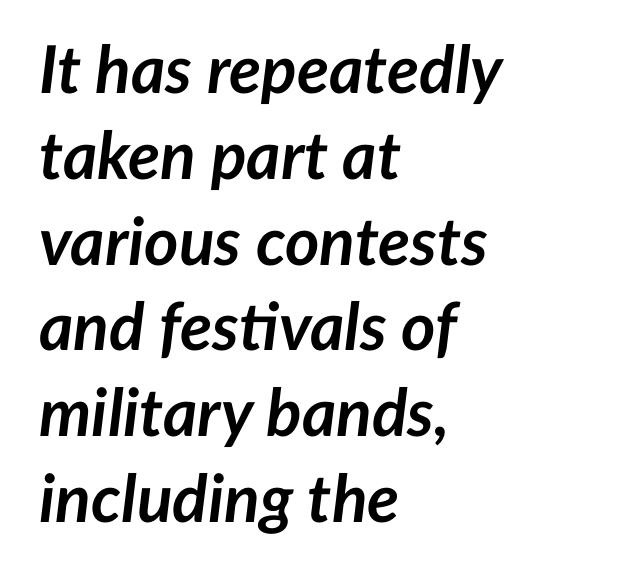
{"italic": "yes", "lean": "right", "slant_degrees": 7, "bold": "yes", "weight": "semibold", "width": "normal", "stroke_contrast": "low", "x_height": "medium", "monospaced": "no", "underline": "no", "align": "left", "line_spacing": "normal", "line_spacing_ratio": 1.3, "letter_spacing": "normal", "letter_spacing_em": 0.0, "glyph_px": 66}
